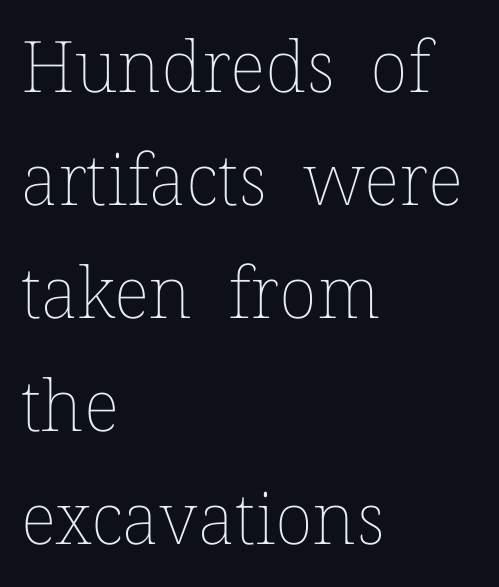
{"italic": "no", "bold": "no", "weight": "thin", "width": "normal", "stroke_contrast": "low", "x_height": "medium", "monospaced": "no", "underline": "no", "align": "left", "line_spacing": "normal", "line_spacing_ratio": 1.59, "letter_spacing": "normal", "letter_spacing_em": 0.0, "glyph_px": 71}
